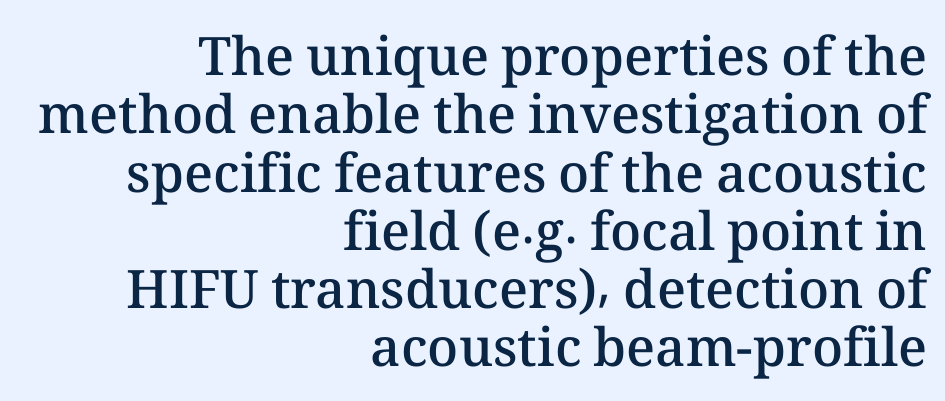
The letterforms sit shoulder to shoulder at normal distance. Posture: straight, roman, zero tilt. What's the leading like? Squeezed, with rows nearly overlapping. You could not count columns in this text — the font is proportionally spaced.
